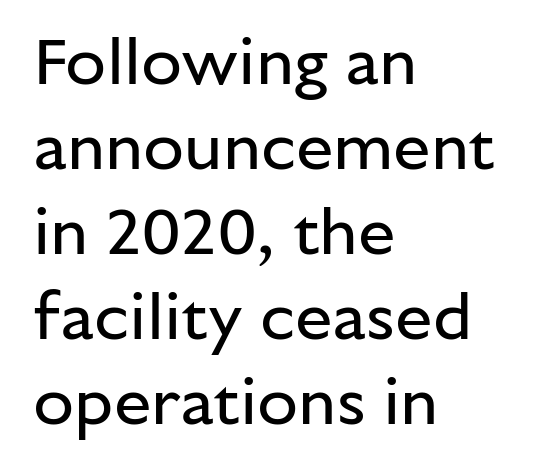
The rendering shows plain stroke endings on the letterforms — a sans-serif design. The passage shown stacks its lines at a standard gap. No extra tracking has been applied to these lines. Anything drawn beneath the words? Only blank space.
